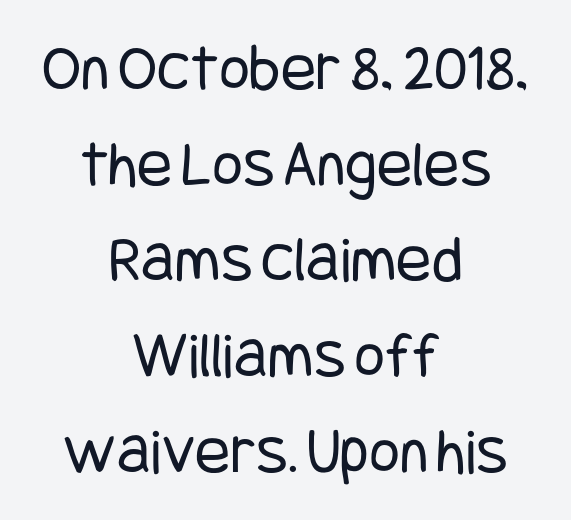
Q: Is the text bold? A: No.
Q: Is the text italic (slanted)? A: No, it is upright.
Q: Is the typeface a serif or a sans-serif typeface? A: Sans-serif.
Q: Is the text underlined? A: No.
Q: How is the paragraph aligned? A: Centered.
Q: Is the spacing between letters normal or unusually wide? A: Normal.
Q: Is the spacing between lines tight, normal or loose? A: Normal.
Q: Width (condensed, normal, or wide)? A: Condensed.
Q: Stroke contrast? A: Low.
Q: x-height? A: Large.
